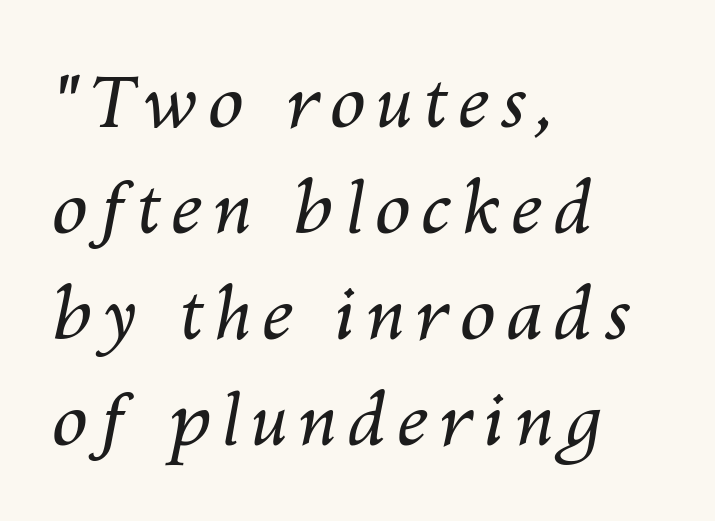
All the whitespace from short lines collects on the right. If you drew a line through each stem, it would be angled. Summary of weight: not heavy and not bold. Note the varied advance widths — an 'i' is clearly narrower than an 'm'.
